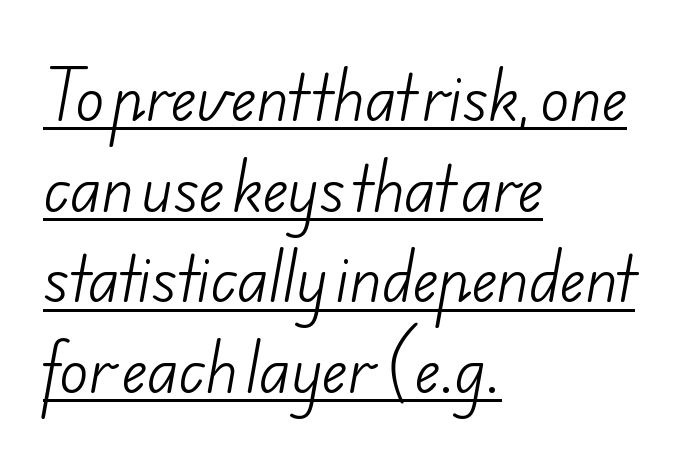
Q: Is the text bold? A: No.
Q: Is the typeface a serif or a sans-serif typeface? A: Sans-serif.
Q: Is the text underlined? A: Yes.
Q: How is the paragraph aligned? A: Left-aligned.
Q: Is the spacing between letters normal or unusually wide? A: Normal.
Q: Is the spacing between lines tight, normal or loose? A: Normal.
Q: Width (condensed, normal, or wide)? A: Normal.
Q: Stroke contrast? A: Low.
Q: x-height? A: Small.
Q: Monospaced? A: No.
